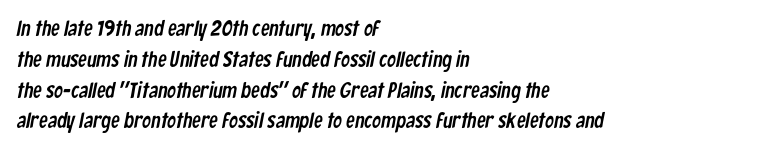
{"underline": "no", "align": "left", "line_spacing": "normal", "line_spacing_ratio": 1.4, "letter_spacing": "normal", "letter_spacing_em": 0.0, "glyph_px": 22}
